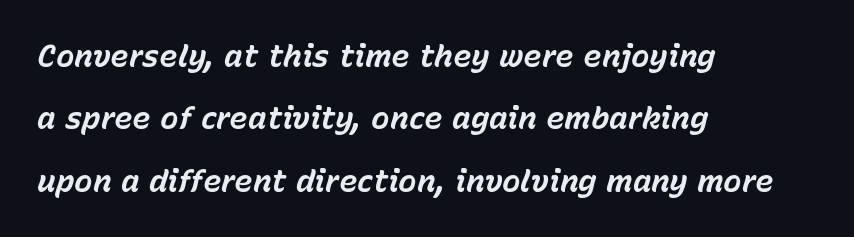
Q: Is the text bold? A: Yes.
Q: Is the text italic (slanted)? A: Yes, it leans right by about 15 degrees.
Q: Is the text underlined? A: No.
Q: How is the paragraph aligned? A: Left-aligned.
Q: Is the spacing between letters normal or unusually wide? A: Normal.
Q: Is the spacing between lines tight, normal or loose? A: Loose.
Q: Width (condensed, normal, or wide)? A: Normal.
Q: Stroke contrast? A: Low.
Q: x-height? A: Medium.
Q: Monospaced? A: No.
